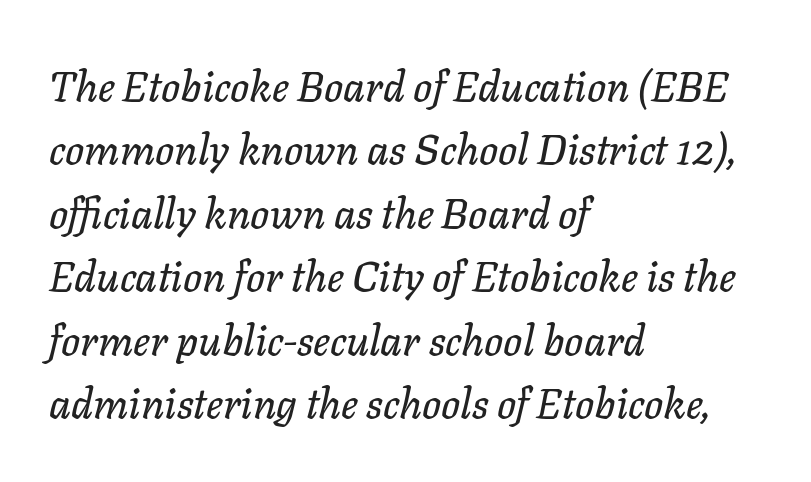
Style check: oblique. Every row of glyphs begins at an identical x-position on the left. Underlining? Definitely not there. Nothing unusual about the tracking: characters are spaced as the font intends.
